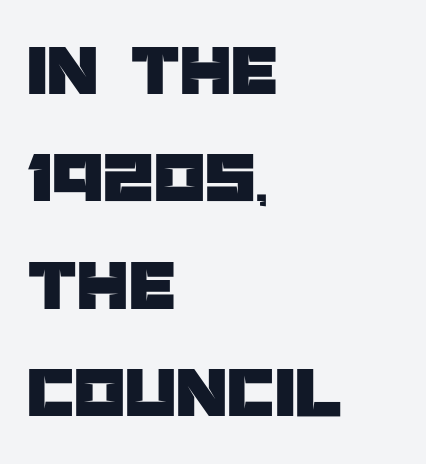
Q: Is the text italic (slanted)? A: No, it is upright.
Q: Is the typeface a serif or a sans-serif typeface? A: Sans-serif.
Q: Is the text underlined? A: No.
Q: How is the paragraph aligned? A: Left-aligned.
Q: Is the spacing between letters normal or unusually wide? A: Normal.
Q: Is the spacing between lines tight, normal or loose? A: Normal.
Q: Width (condensed, normal, or wide)? A: Normal.
Q: Stroke contrast? A: Low.
Q: x-height? A: Large.
Q: Monospaced? A: No.
